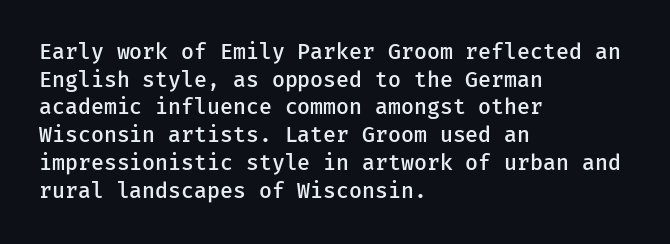
These words are printed semibold, heavier than regular yet not bold. Does the lettering tilt? It doesn't — this is upright. The area under the type is left untouched. Alignment: flush left.
